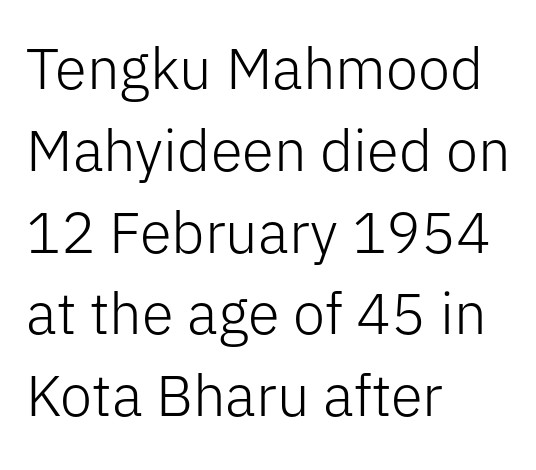
Has an underline been added? It has not. A typesetter would call this proportional, since set widths differ per character. Italic: no, the glyphs are upright roman. The passage shown stacks its lines at a standard gap.
